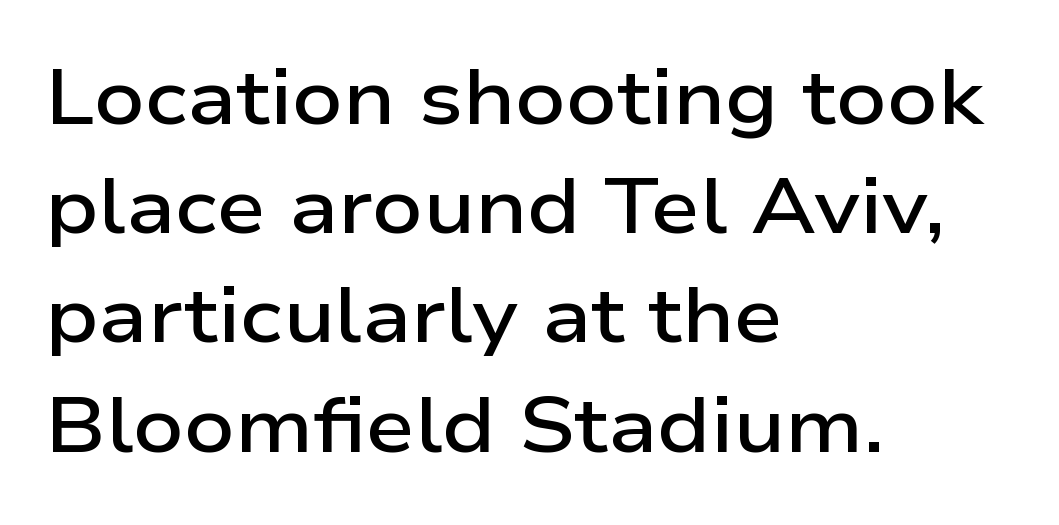
{"serif": "no", "italic": "no", "bold": "semi", "weight": "semibold", "width": "wide", "stroke_contrast": "low", "x_height": "medium", "monospaced": "no", "underline": "no", "align": "left", "line_spacing": "normal", "line_spacing_ratio": 1.4, "letter_spacing": "normal", "letter_spacing_em": 0.0, "glyph_px": 78}
